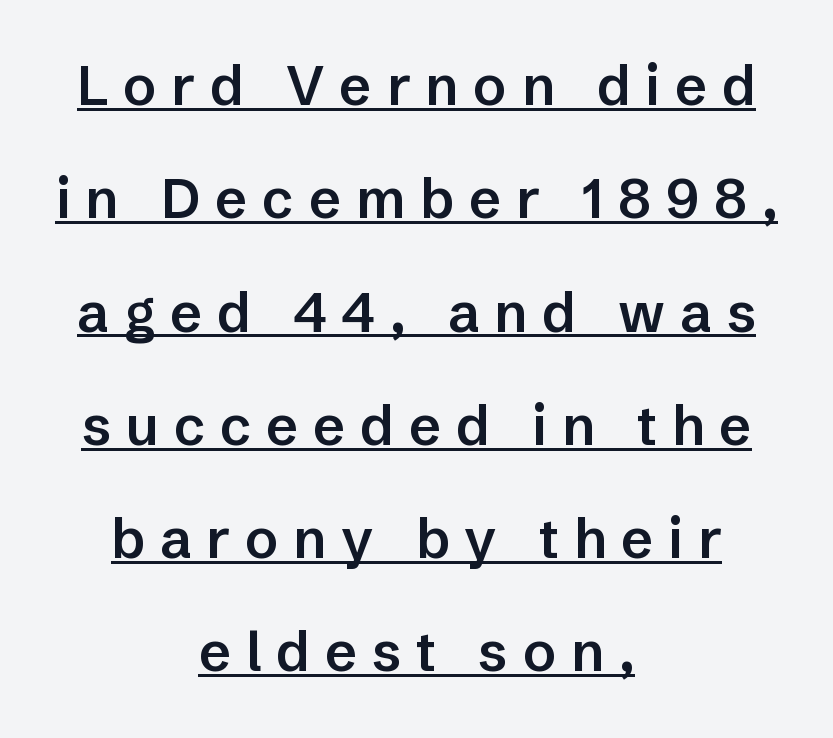
In terms of letterform style, serifs are entirely absent. Is the letter spacing exaggerated? Yes — the characters are pushed far apart. Notice how the stems are strictly vertical — no italics here. You can see a thin bar hugging the bottom of the glyphs. Caption: multi-line text, centered on the measure. The font is running at a semibold setting, under full bold.
